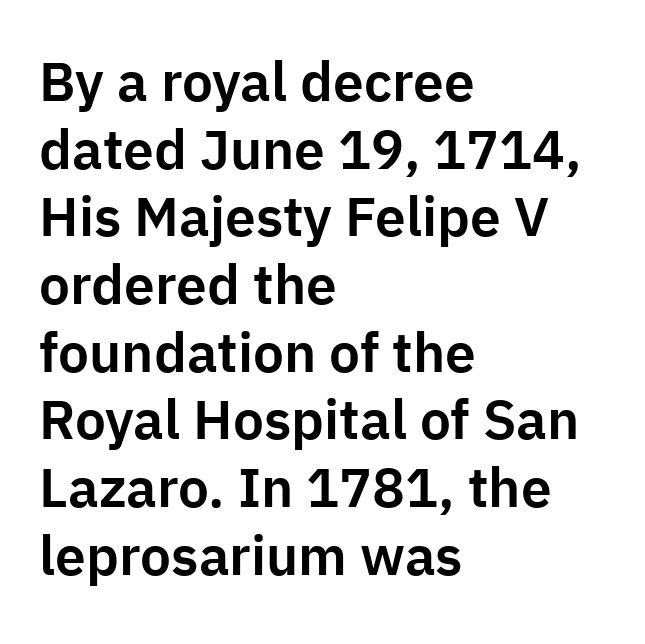
{"serif": "no", "italic": "no", "width": "normal", "stroke_contrast": "low", "x_height": "medium", "monospaced": "no", "underline": "no", "align": "left", "line_spacing_ratio": 1.23, "letter_spacing": "normal", "letter_spacing_em": 0.0, "glyph_px": 55}
